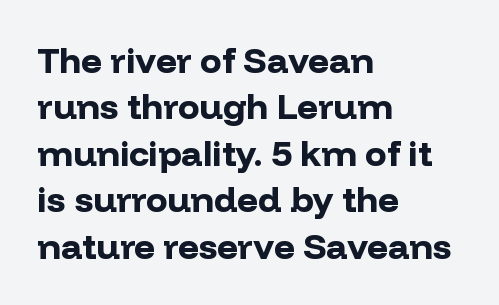
Q: Is the text bold? A: Yes.
Q: Is the text italic (slanted)? A: No, it is upright.
Q: Is the typeface a serif or a sans-serif typeface? A: Sans-serif.
Q: Is the text underlined? A: No.
Q: How is the paragraph aligned? A: Left-aligned.
Q: Is the spacing between letters normal or unusually wide? A: Normal.
Q: Is the spacing between lines tight, normal or loose? A: Normal.
Q: Width (condensed, normal, or wide)? A: Normal.
Q: Stroke contrast? A: Low.
Q: x-height? A: Medium.
Q: Monospaced? A: No.
